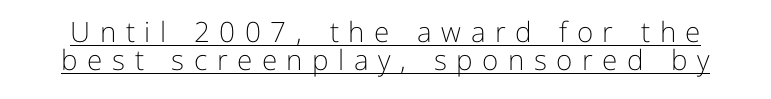
The letterforms stand isolated, each surrounded by extra space. No feet cap the strokes, marking this as sans-serif type. You could barely slide anything between these rows. A typographer would call this underscored text.
